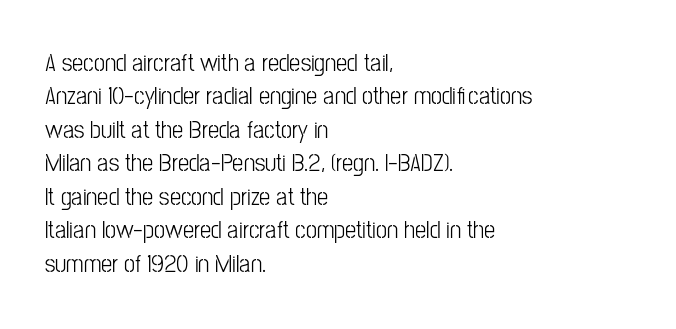
{"italic": "no", "bold": "no", "underline": "no", "align": "left", "line_spacing": "normal", "line_spacing_ratio": 1.34, "letter_spacing": "normal", "letter_spacing_em": 0.0, "glyph_px": 25}
